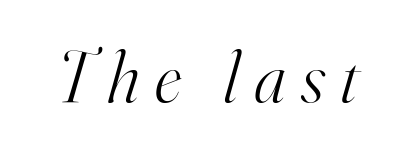
Q: Is the text bold? A: No.
Q: Is the text italic (slanted)? A: Yes, it leans right by about 16 degrees.
Q: Is the typeface a serif or a sans-serif typeface? A: Serif.
Q: Is the text underlined? A: No.
Q: Is the spacing between letters normal or unusually wide? A: Unusually wide.
Q: Width (condensed, normal, or wide)? A: Normal.
Q: Stroke contrast? A: High.
Q: x-height? A: Small.
Q: Monospaced? A: No.
